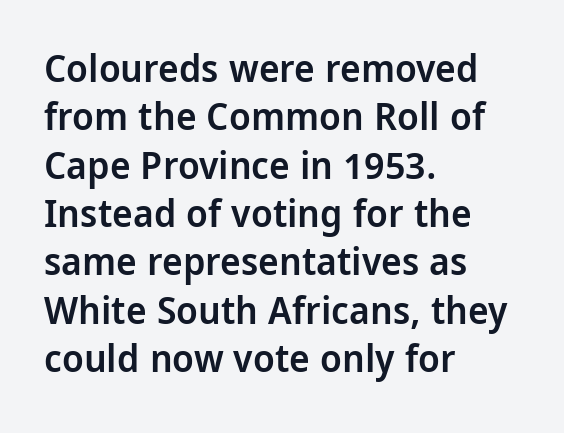
The compositor pushed each line to the left boundary. The letterforms sit shoulder to shoulder at normal distance. Do the letters lean? They stand straight. Is this a fixed-width face? No — the glyphs have proportional, varying widths. Unmarked baselines from the first word to the last. Check where the strokes stop: nothing finishes them off — pure sans.
